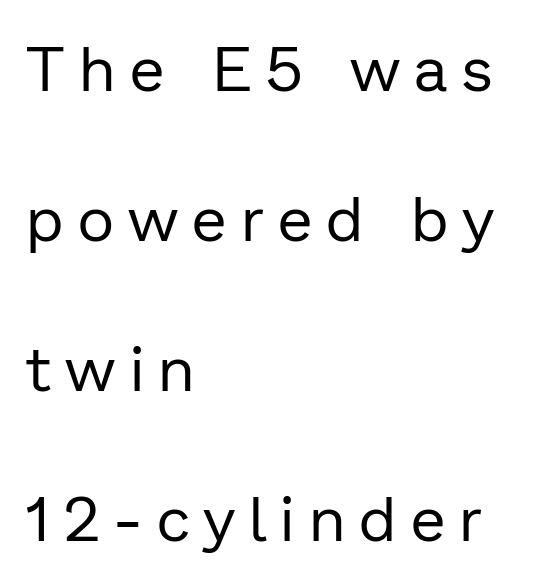
Unbolded letterforms with no extra heft. If you drew a ruler down the left edge, every line would touch it. Does extra space separate the letters? Yes, quite a lot of it. This rendering features lettering with no underline. Airy leading.
